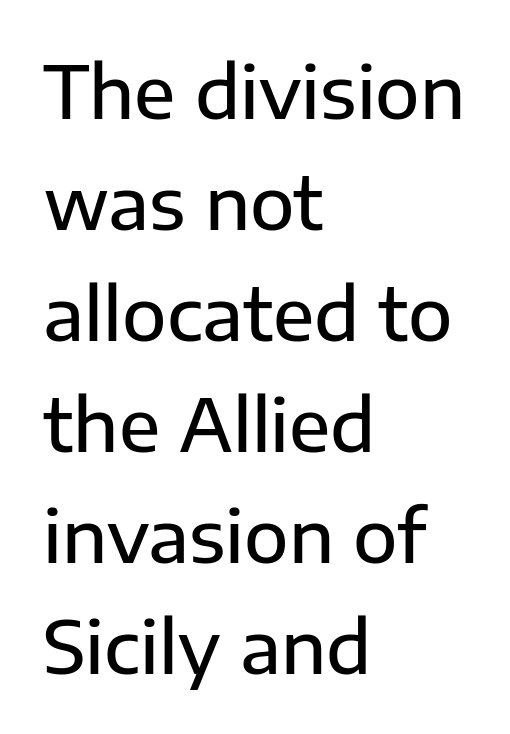
Characters remain perfectly vertical along every line. Layout note: lines flush left. The letters advance in unequal steps, a hallmark of proportional type. To sum up the face: it is a sans, with no serifs. The letters sit at their default tracking, neither squeezed nor spread. Just letters on the line, the space beneath them empty.
